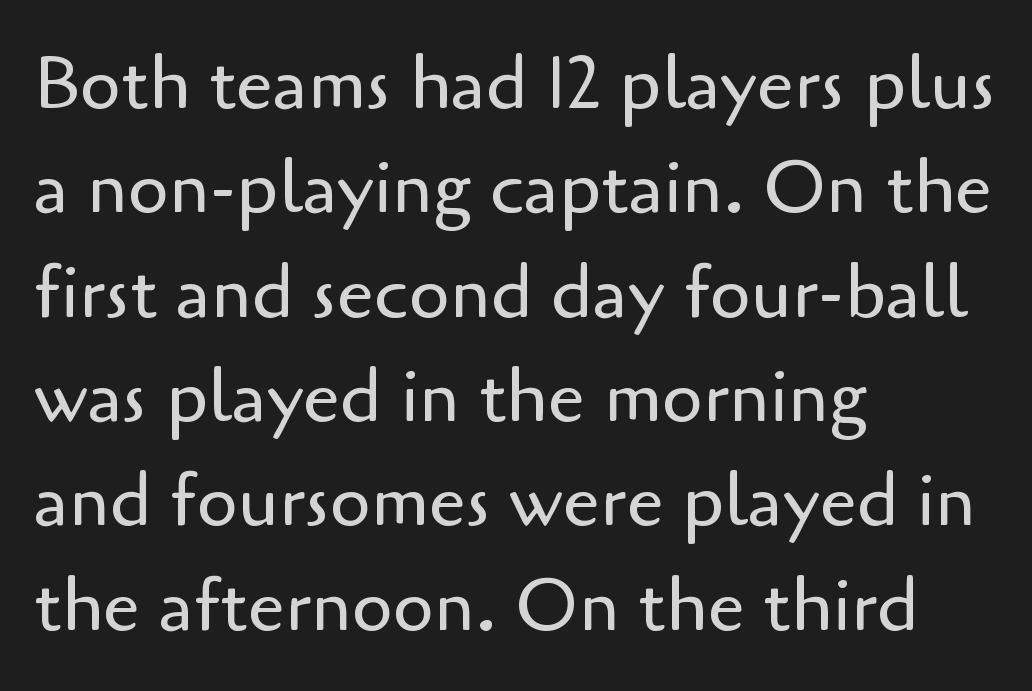
{"serif": "no", "italic": "no", "bold": "no", "weight": "regular", "width": "normal", "stroke_contrast": "low", "x_height": "small", "monospaced": "no", "underline": "no", "align": "left", "line_spacing": "normal", "line_spacing_ratio": 1.41, "letter_spacing": "normal", "letter_spacing_em": 0.0, "glyph_px": 74}
